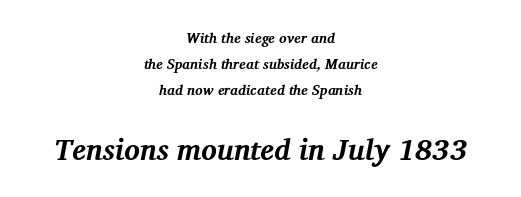
The lettering tilts uniformly, giving the passage an italic look. The composition opens small and finishes big. Type without underlining. A typesetter would label this face a serif.
